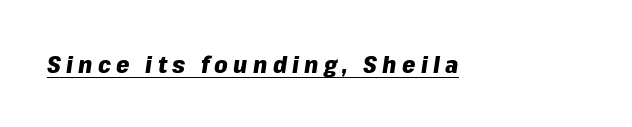
Q: Is the text bold? A: Yes.
Q: Is the text italic (slanted)? A: Yes, it leans right by about 8 degrees.
Q: Is the text underlined? A: Yes.
Q: Is the spacing between letters normal or unusually wide? A: Unusually wide.
